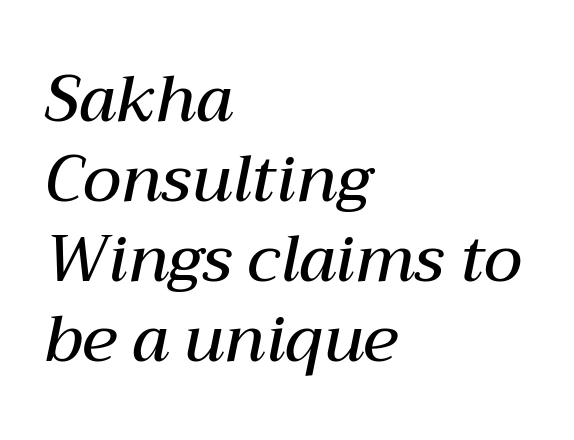
{"italic": "yes", "lean": "right", "slant_degrees": 12, "bold": "semi", "weight": "semibold", "width": "normal", "stroke_contrast": "medium", "x_height": "medium", "monospaced": "no", "underline": "no", "align": "left", "line_spacing": "normal", "line_spacing_ratio": 1.25, "letter_spacing": "normal", "letter_spacing_em": 0.0, "glyph_px": 64}
